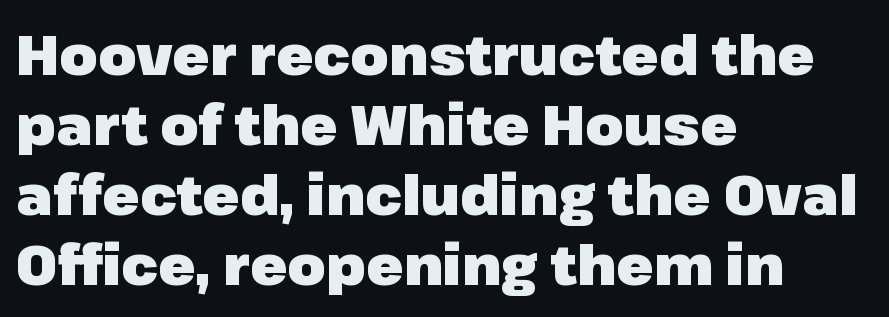
The image shows 55 px heavy sans-serif type, upright; set left-aligned, normal line spacing (1.27x), normal letter spacing, not underlined; low stroke contrast and a medium x-height.
